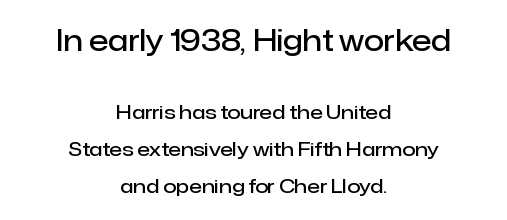
Q: Is the text bold? A: Semi-bold.
Q: Is the text italic (slanted)? A: No, it is upright.
Q: Is the typeface a serif or a sans-serif typeface? A: Sans-serif.
Q: Is the text underlined? A: No.
Q: How is the paragraph aligned? A: Centered.
Q: Is the spacing between letters normal or unusually wide? A: Normal.
Q: Is the spacing between lines tight, normal or loose? A: Loose.
Q: Which block of text is set in a larger size, the first (top) or the second (bottom)? A: The first (top) one.
Q: Width (condensed, normal, or wide)? A: Normal.
Q: Stroke contrast? A: Low.
Q: x-height? A: Medium.
Q: Monospaced? A: No.
